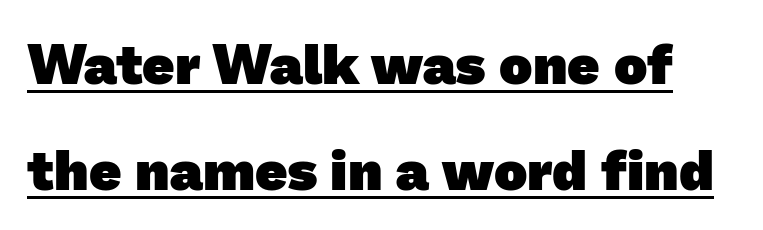
{"serif": "no", "bold": "yes", "weight": "heavy", "width": "normal", "stroke_contrast": "low", "x_height": "medium", "monospaced": "no", "underline": "yes", "line_spacing_ratio": 1.89, "letter_spacing": "normal", "letter_spacing_em": 0.0, "glyph_px": 56}
